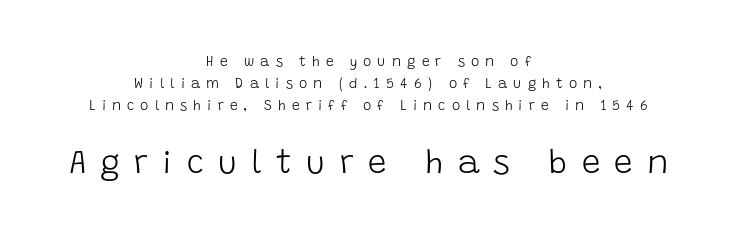
The letterforms sit at book weight or below. Note the varied advance widths — an 'i' is clearly narrower than an 'm'. The later block is typeset at a bigger size than the earlier block. These lines sit exactly where default settings would place them.
